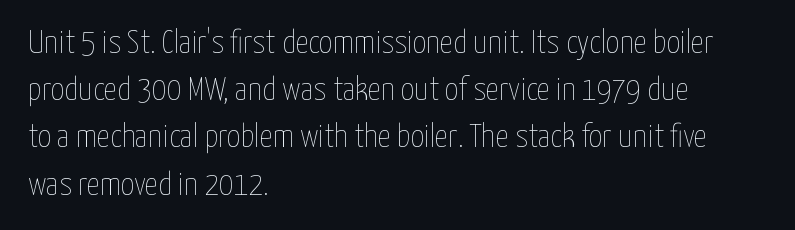
{"italic": "no", "bold": "no", "weight": "thin", "width": "condensed", "stroke_contrast": "low", "x_height": "medium", "monospaced": "no", "underline": "no", "align": "left", "line_spacing": "normal", "line_spacing_ratio": 1.43, "letter_spacing": "normal", "letter_spacing_em": 0.0, "glyph_px": 33}
